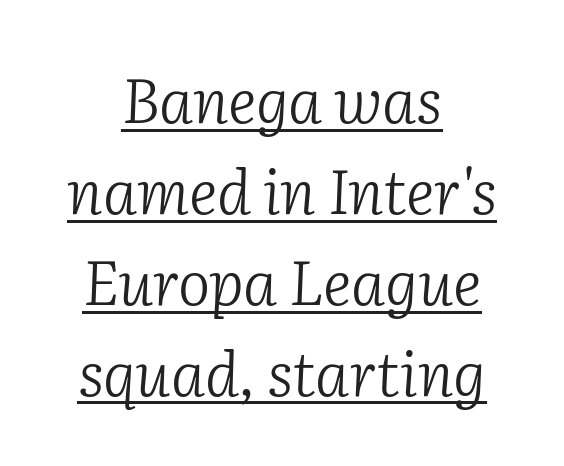
The image shows 61 px light serif type, italic (leaning right); set centered, normal line spacing (1.49x), normal letter spacing, underlined; low stroke contrast and a medium x-height.
